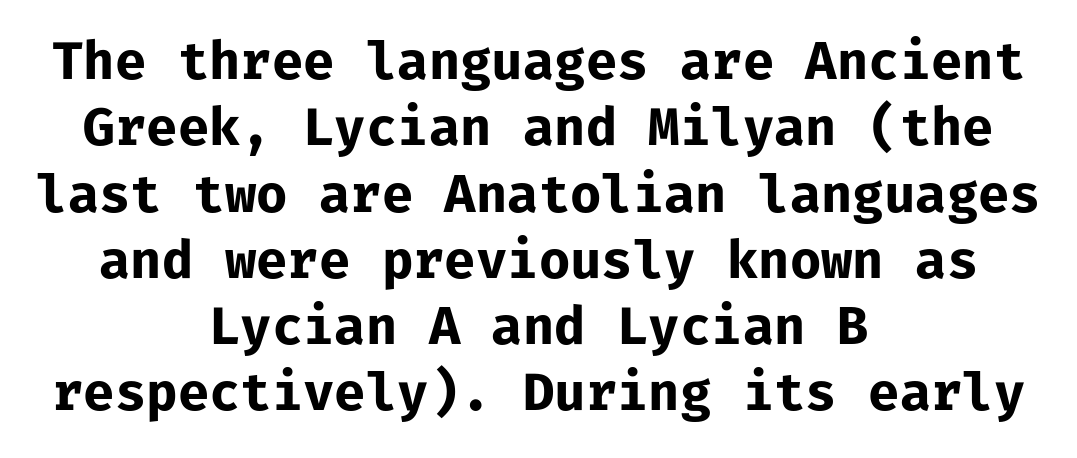
The image shows 51 px bold sans-serif type, upright, monospaced; set centered, normal line spacing (1.3x), normal letter spacing, not underlined; low stroke contrast and a medium x-height.
